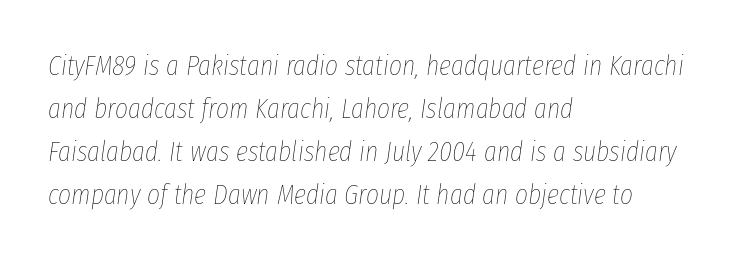
Q: Is the text bold? A: No.
Q: Is the text italic (slanted)? A: Yes, it leans right by about 8 degrees.
Q: Is the text underlined? A: No.
Q: How is the paragraph aligned? A: Left-aligned.
Q: Is the spacing between letters normal or unusually wide? A: Normal.
Q: Is the spacing between lines tight, normal or loose? A: Normal.
Q: Width (condensed, normal, or wide)? A: Condensed.
Q: Stroke contrast? A: Low.
Q: x-height? A: Medium.
Q: Monospaced? A: No.
